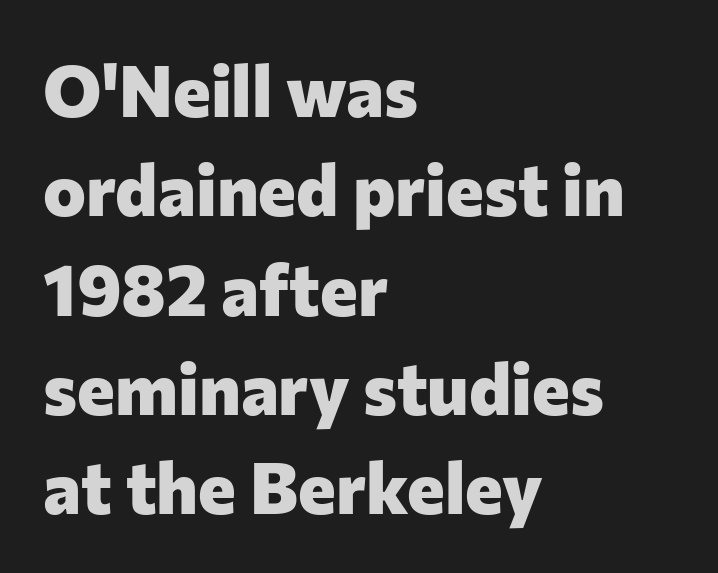
In terms of letterspacing, this is plain default setting. The rendering uses natural spacing where letterforms have individual widths. A full-strength bold gives these letters their thick strokes. Vertically, the passage feels balanced, rows spaced as you'd expect. Any mark beneath the type? The region is blank. Nope, no serifs anywhere on these letters.
